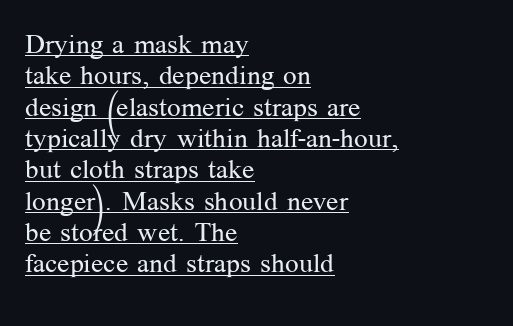
The image shows 27 px text type, upright; set left-aligned, line spacing 1.16x, normal letter spacing, underlined.
